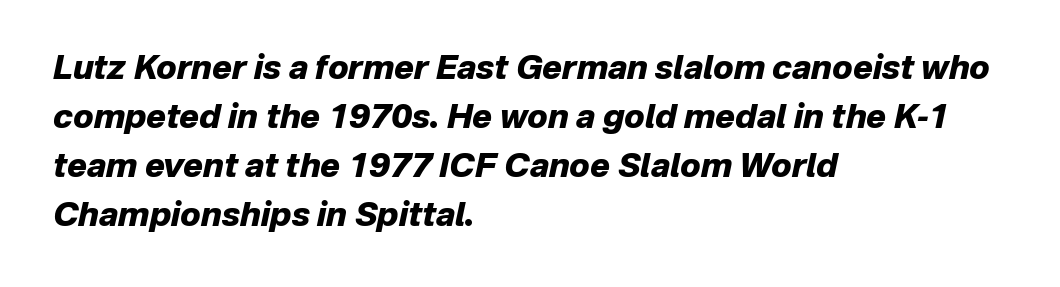
{"italic": "yes", "lean": "right", "slant_degrees": 12, "bold": "yes", "weight": "heavy", "width": "normal", "stroke_contrast": "low", "x_height": "medium", "monospaced": "no", "underline": "no", "align": "left", "line_spacing": "normal", "line_spacing_ratio": 1.48, "letter_spacing": "normal", "letter_spacing_em": 0.0, "glyph_px": 33}
